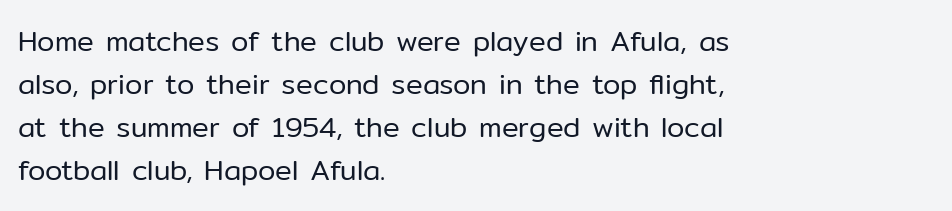
These lines were composed using upright roman letters. Stems and bowls with no extra thickness — not bold. The space between consecutive lines is moderate. What kind of face is this? One without serifs — a sans.
